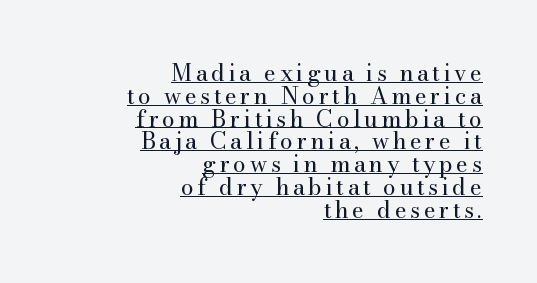
Q: Is the text bold? A: No.
Q: Is the text italic (slanted)? A: No, it is upright.
Q: Is the text underlined? A: Yes.
Q: How is the paragraph aligned? A: Right-aligned.
Q: Is the spacing between lines tight, normal or loose? A: Tight.
